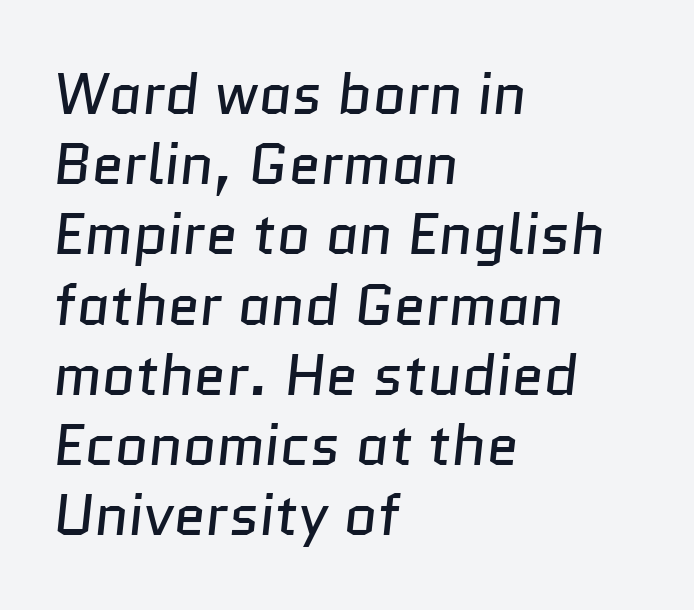
{"serif": "no", "bold": "no", "weight": "regular", "width": "normal", "stroke_contrast": "low", "x_height": "medium", "monospaced": "no", "underline": "no", "align": "left", "line_spacing_ratio": 1.21, "letter_spacing": "normal", "letter_spacing_em": 0.0, "glyph_px": 58}
